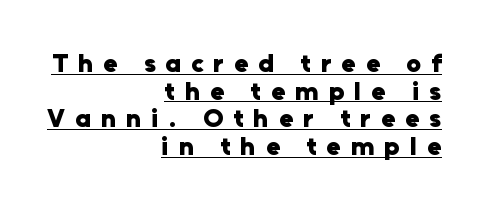
Its strokes are broad and dark, the hallmark of bold type. The glyphs are accompanied by a horizontal stroke just below them. The rendering inserts visible extra space after every character. One glance says dense: line gaps are narrower than usual. Notice how the stems are strictly vertical — no italics here.
